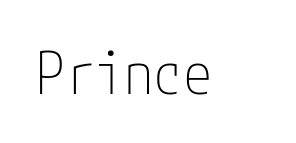
The image shows 59 px thin, condensed sans-serif type, upright; set normal letter spacing, not underlined; low stroke contrast and a medium x-height.
